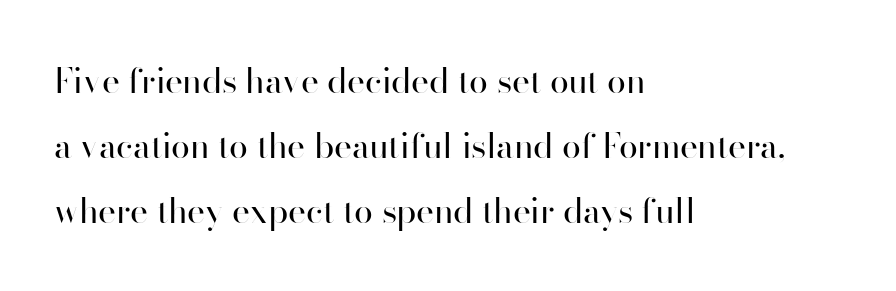
Q: Is the text bold? A: No.
Q: Is the text italic (slanted)? A: No, it is upright.
Q: Is the typeface a serif or a sans-serif typeface? A: Sans-serif.
Q: Is the text underlined? A: No.
Q: How is the paragraph aligned? A: Left-aligned.
Q: Is the spacing between letters normal or unusually wide? A: Normal.
Q: Is the spacing between lines tight, normal or loose? A: Loose.
Q: Width (condensed, normal, or wide)? A: Normal.
Q: Stroke contrast? A: High.
Q: x-height? A: Small.
Q: Monospaced? A: No.
